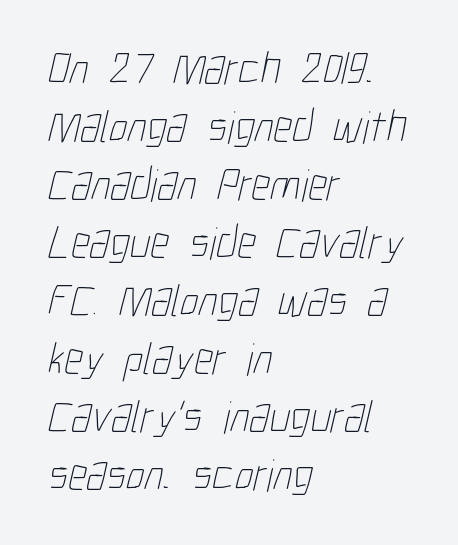
The image shows 46 px thin, condensed type; set left-aligned, normal line spacing (1.26x), normal letter spacing, not underlined; low stroke contrast and a medium x-height.
